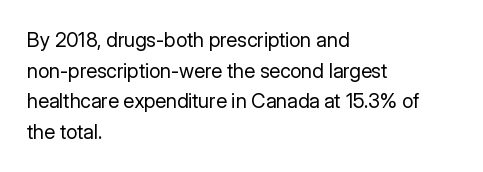
{"italic": "no", "bold": "no", "underline": "no", "align": "left", "line_spacing": "normal", "line_spacing_ratio": 1.53, "letter_spacing": "normal", "letter_spacing_em": 0.0, "glyph_px": 20}
